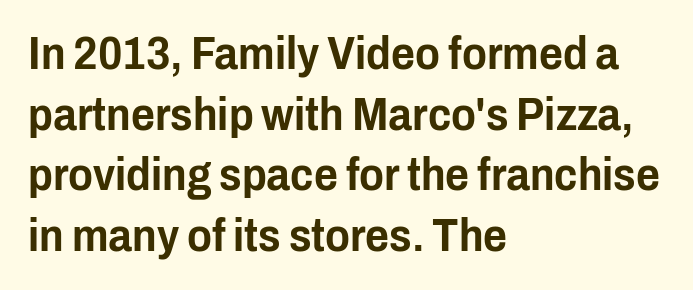
Q: Is the text italic (slanted)? A: No, it is upright.
Q: Is the typeface a serif or a sans-serif typeface? A: Sans-serif.
Q: Is the text underlined? A: No.
Q: How is the paragraph aligned? A: Left-aligned.
Q: Is the spacing between letters normal or unusually wide? A: Normal.
Q: Is the spacing between lines tight, normal or loose? A: Normal.
Q: Width (condensed, normal, or wide)? A: Condensed.
Q: Stroke contrast? A: Low.
Q: x-height? A: Medium.
Q: Monospaced? A: No.
